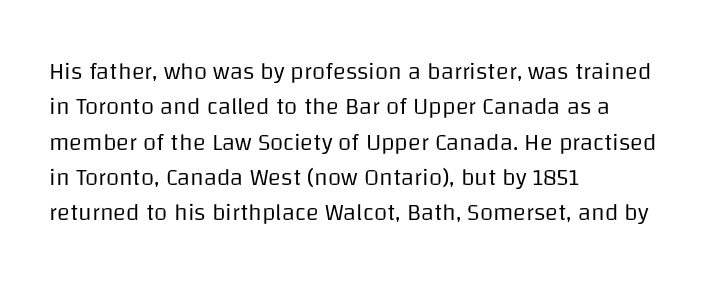
Tracking value appears to be zero — textbook default spacing. Posture: straight, roman, zero tilt. Leftover space on each line is placed entirely after the last word. This is not heavy type; no bold has been used.
